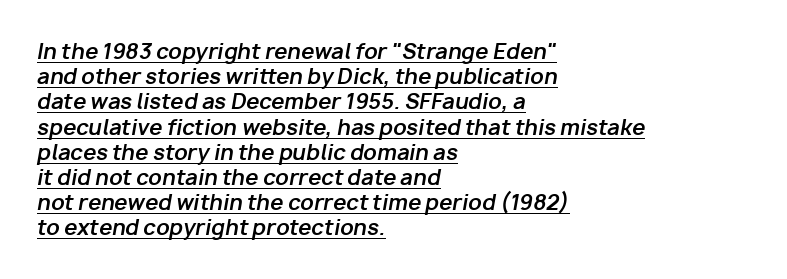
Q: Is the text bold? A: Yes.
Q: Is the text italic (slanted)? A: Yes, it leans right by about 10 degrees.
Q: Is the text underlined? A: Yes.
Q: How is the paragraph aligned? A: Left-aligned.
Q: Is the spacing between letters normal or unusually wide? A: Normal.
